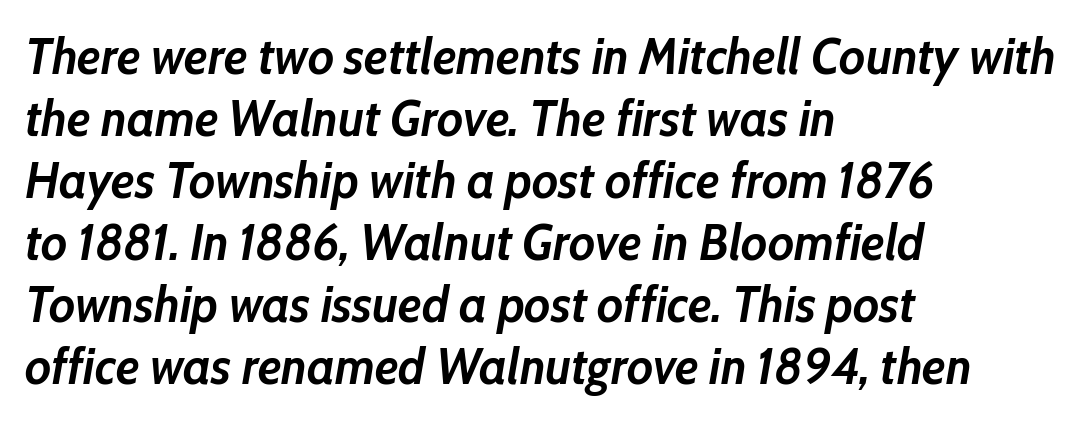
Q: Is the text bold? A: Yes.
Q: Is the text italic (slanted)? A: Yes, it leans right by about 10 degrees.
Q: Is the text underlined? A: No.
Q: How is the paragraph aligned? A: Left-aligned.
Q: Is the spacing between letters normal or unusually wide? A: Normal.
Q: Width (condensed, normal, or wide)? A: Normal.
Q: Stroke contrast? A: Low.
Q: x-height? A: Medium.
Q: Monospaced? A: No.
